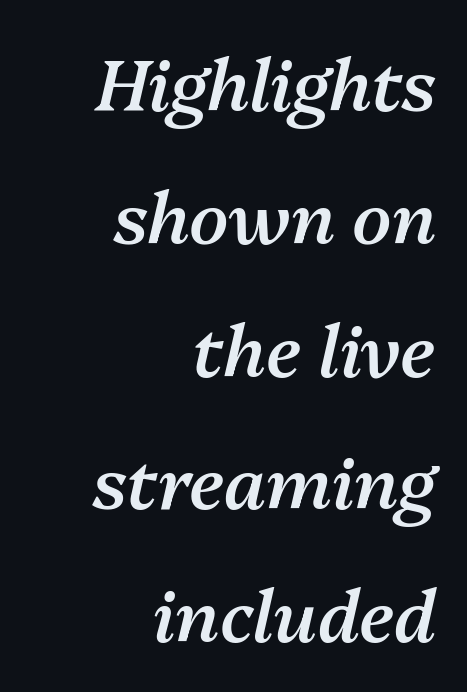
The image shows 71 px semibold type, italic (leaning right); set right-aligned, line spacing 1.87x, normal letter spacing, not underlined; medium stroke contrast and a medium x-height.
